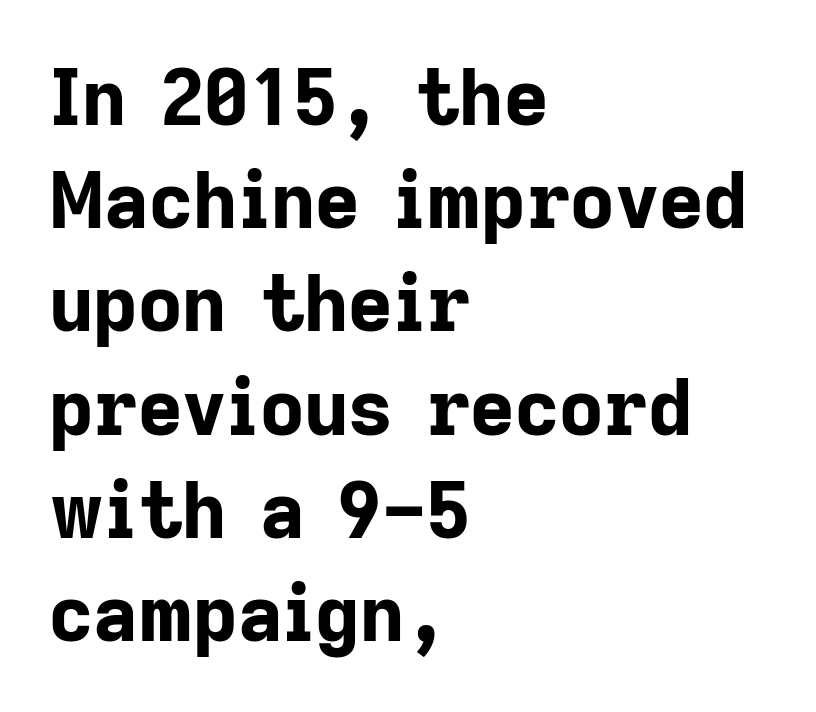
{"serif": "no", "italic": "no", "bold": "yes", "weight": "bold", "width": "normal", "stroke_contrast": "low", "x_height": "medium", "monospaced": "no", "underline": "no", "align": "left", "line_spacing": "normal", "line_spacing_ratio": 1.34, "letter_spacing": "normal", "letter_spacing_em": 0.0, "glyph_px": 77}
